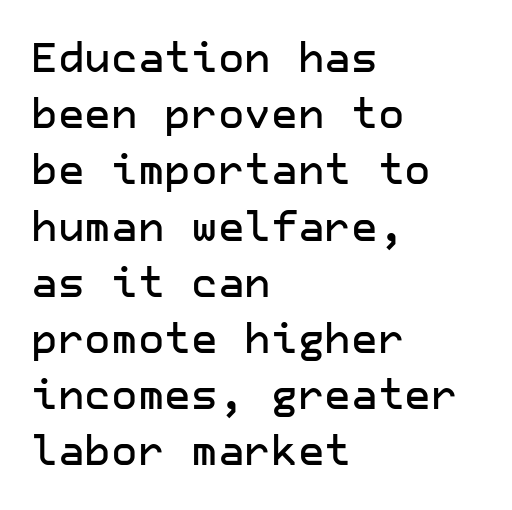
Rule under the text: the space is simply empty. The typesetter chose a ragged-right arrangement here. This sample uses an upright cut, with every glyph sitting square on the baseline. The designer went with a sans here, leaving each stem footless. Caption: standard tracking, unaltered.
